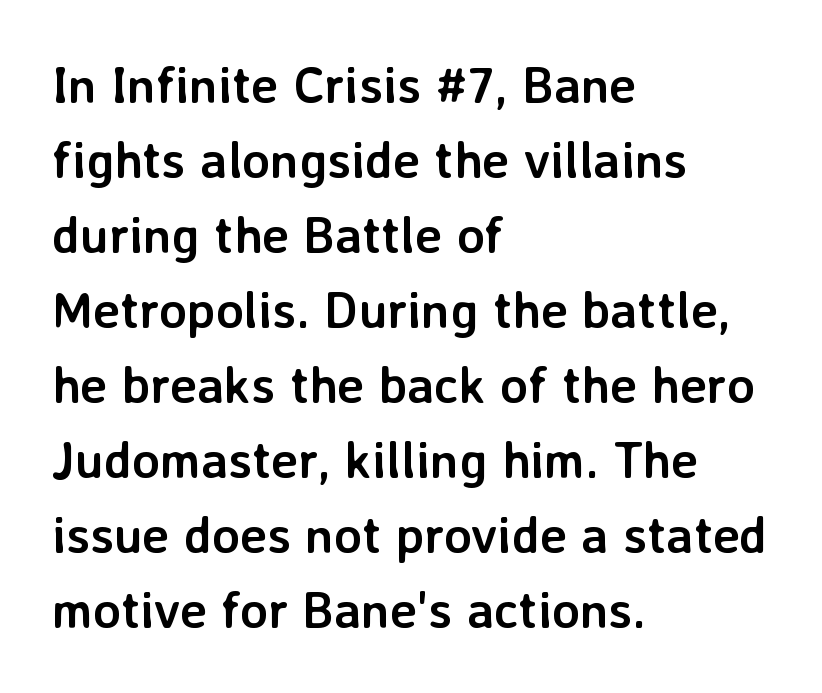
The image shows 51 px semibold sans-serif type, upright; set left-aligned, normal line spacing (1.47x), normal letter spacing, not underlined; low stroke contrast and a medium x-height.
